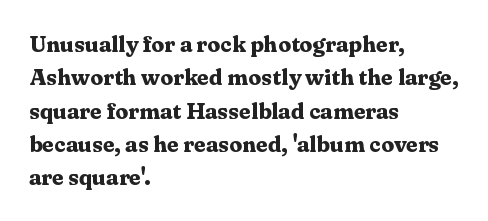
Every letter is thick-stroked: bold, no question. The space directly below the letters is spotless. How would I describe the line gaps? Plain and ordinary. A classic flush-left, rag-right setting is used for this passage. The specimen reads as upright at a glance.
